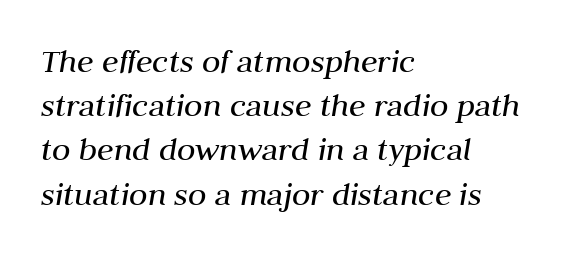
The image shows 34 px regular-weight type, italic (leaning right); set left-aligned, normal line spacing (1.3x), normal letter spacing, not underlined; medium stroke contrast and a medium x-height.
